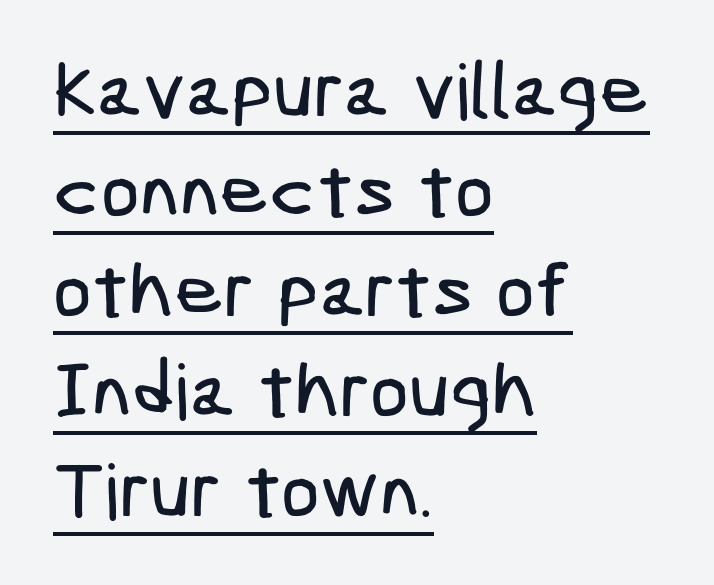
{"serif": "no", "width": "condensed", "stroke_contrast": "low", "x_height": "medium", "underline": "yes", "align": "left", "line_spacing": "normal", "line_spacing_ratio": 1.3, "letter_spacing": "normal", "letter_spacing_em": 0.0, "glyph_px": 77}
